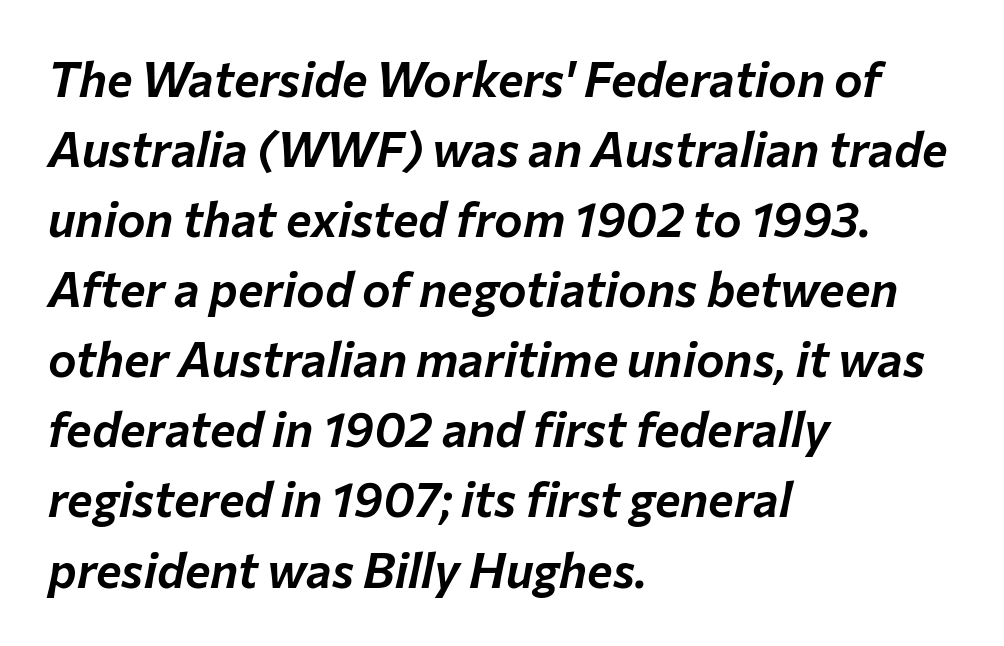
The image shows 48 px text type, italic (leaning right); set left-aligned, normal line spacing (1.46x), normal letter spacing, not underlined; low stroke contrast and a medium x-height.
